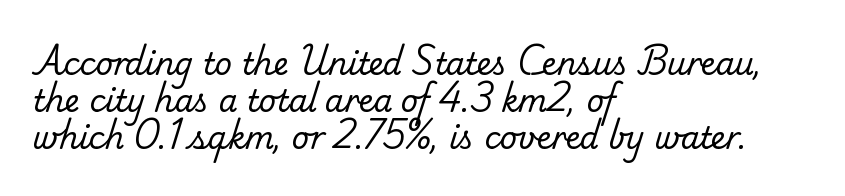
{"serif": "yes", "bold": "no", "weight": "regular", "width": "normal", "stroke_contrast": "low", "x_height": "small", "monospaced": "no", "underline": "no", "align": "left", "line_spacing_ratio": 1.24, "letter_spacing": "normal", "letter_spacing_em": 0.0, "glyph_px": 30}
